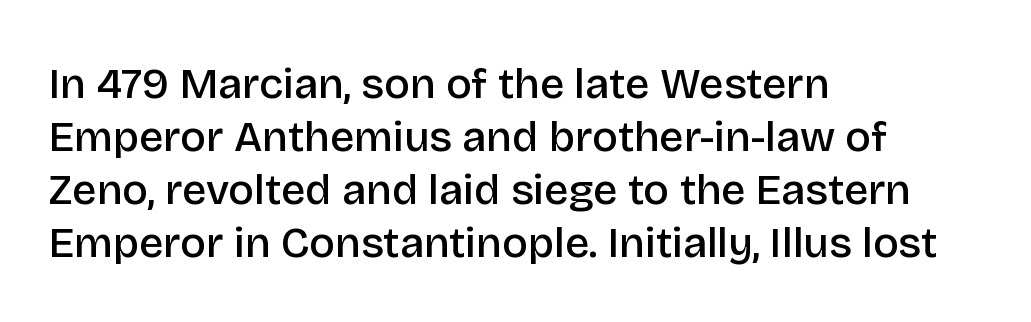
Q: Is the text bold? A: Semi-bold.
Q: Is the text italic (slanted)? A: No, it is upright.
Q: Is the typeface a serif or a sans-serif typeface? A: Sans-serif.
Q: Is the text underlined? A: No.
Q: How is the paragraph aligned? A: Left-aligned.
Q: Is the spacing between letters normal or unusually wide? A: Normal.
Q: Width (condensed, normal, or wide)? A: Normal.
Q: Stroke contrast? A: Low.
Q: x-height? A: Large.
Q: Monospaced? A: No.
